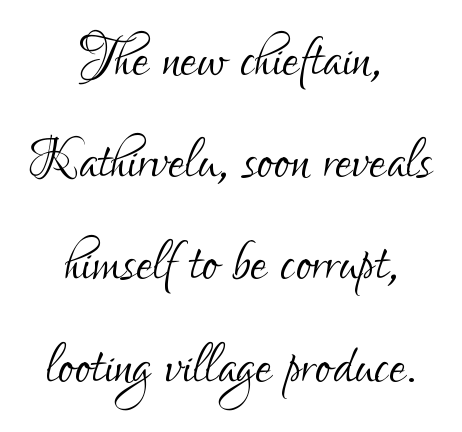
{"serif": "no", "bold": "no", "weight": "light", "width": "condensed", "stroke_contrast": "low", "x_height": "small", "monospaced": "no", "underline": "no", "align": "center", "line_spacing": "normal", "line_spacing_ratio": 1.4, "letter_spacing": "normal", "letter_spacing_em": 0.0, "glyph_px": 73}
